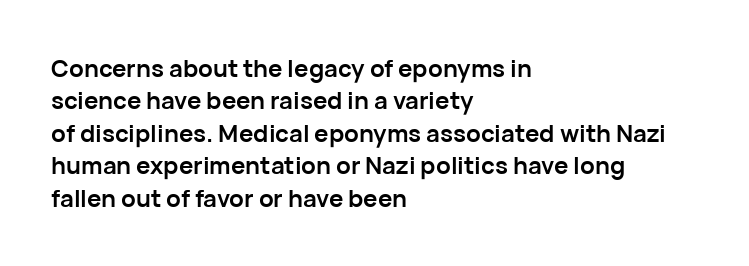
Q: Is the text bold? A: Yes.
Q: Is the text italic (slanted)? A: No, it is upright.
Q: Is the text underlined? A: No.
Q: How is the paragraph aligned? A: Left-aligned.
Q: Is the spacing between letters normal or unusually wide? A: Normal.
Q: Is the spacing between lines tight, normal or loose? A: Normal.
